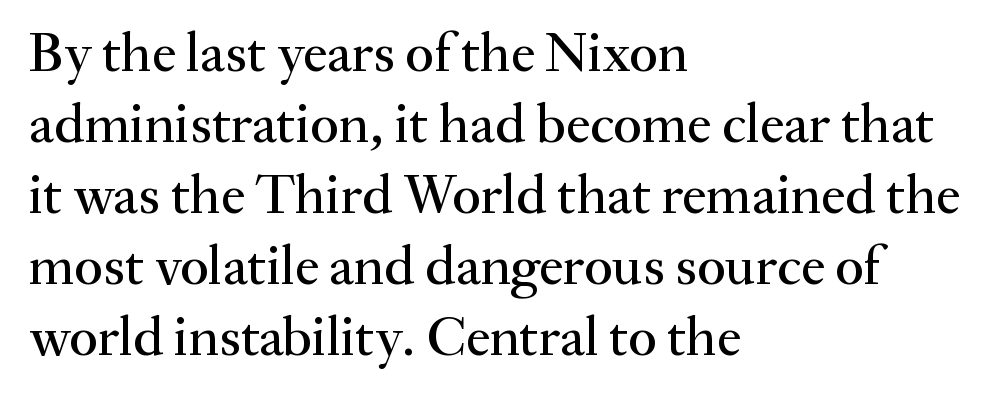
Q: Is the text italic (slanted)? A: No, it is upright.
Q: Is the typeface a serif or a sans-serif typeface? A: Serif.
Q: Is the text underlined? A: No.
Q: How is the paragraph aligned? A: Left-aligned.
Q: Is the spacing between letters normal or unusually wide? A: Normal.
Q: Is the spacing between lines tight, normal or loose? A: Normal.
Q: Width (condensed, normal, or wide)? A: Normal.
Q: Stroke contrast? A: Medium.
Q: x-height? A: Small.
Q: Monospaced? A: No.
